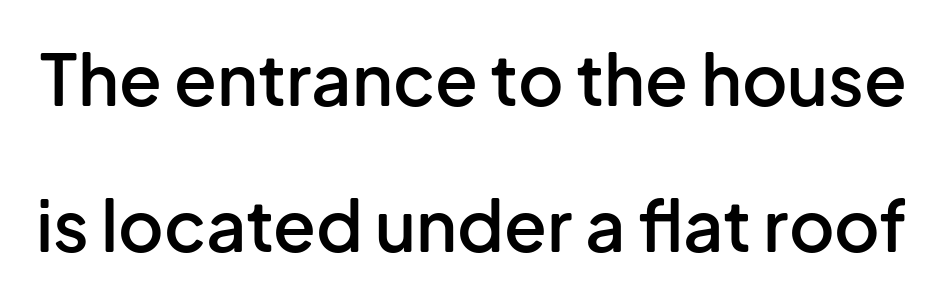
Q: Is the text bold? A: Semi-bold.
Q: Is the text italic (slanted)? A: No, it is upright.
Q: Is the typeface a serif or a sans-serif typeface? A: Sans-serif.
Q: Is the text underlined? A: No.
Q: Is the spacing between letters normal or unusually wide? A: Normal.
Q: Is the spacing between lines tight, normal or loose? A: Loose.
Q: Width (condensed, normal, or wide)? A: Normal.
Q: Stroke contrast? A: Low.
Q: x-height? A: Medium.
Q: Monospaced? A: No.
